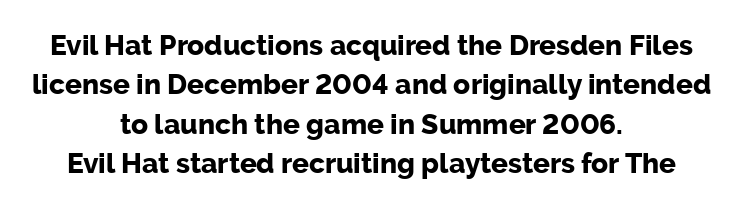
A typesetter would call this proportional, since set widths differ per character. This is the regular roman posture of the typeface. Neither beginnings nor endings align; midpoints do. Vertically, the passage feels balanced, rows spaced as you'd expect. I'd describe the lettering as bold — thick and assertive. Lines of text with bare space underneath.
